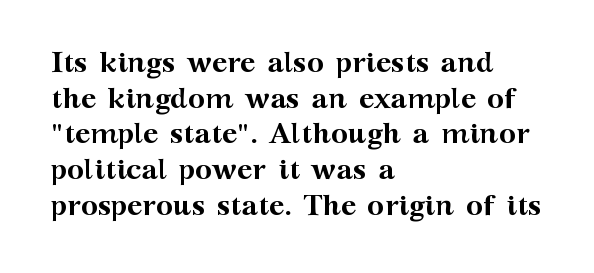
{"serif": "yes", "italic": "no", "bold": "yes", "weight": "semibold", "width": "wide", "stroke_contrast": "medium", "x_height": "medium", "monospaced": "no", "underline": "no", "align": "left", "line_spacing_ratio": 1.23, "letter_spacing": "normal", "letter_spacing_em": 0.0, "glyph_px": 29}
